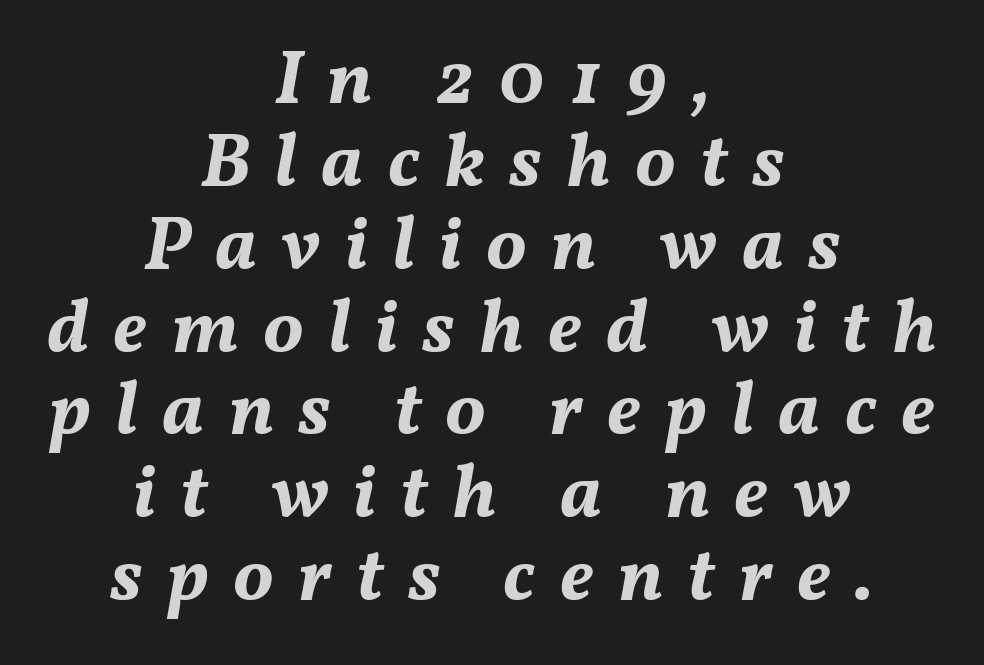
The font's italic variant was chosen for this text. The block of text is dense from top to bottom, with scant space between rows. A typesetter would call this heavily tracked-out type. Weight: bold.
